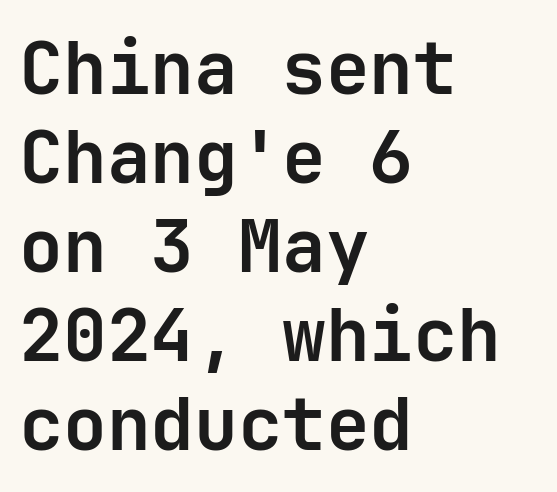
The image shows 73 px bold sans-serif type, upright, monospaced; set left-aligned, line spacing 1.22x, normal letter spacing, not underlined; low stroke contrast and a medium x-height.
